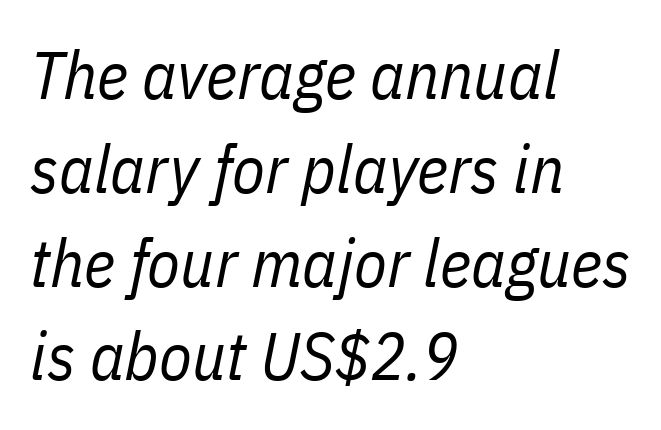
The image shows 67 px regular-weight, condensed type, italic (leaning right); set left-aligned, normal line spacing (1.4x), normal letter spacing, not underlined; low stroke contrast and a medium x-height.
